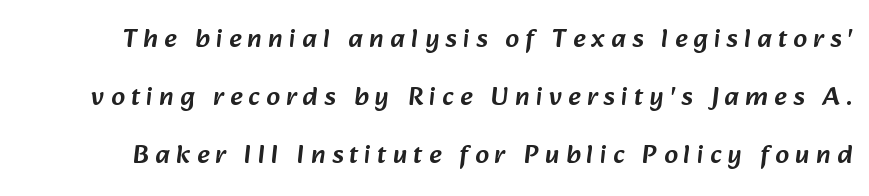
{"underline": "no", "line_spacing": "loose", "line_spacing_ratio": 2.14, "letter_spacing": "wide", "letter_spacing_em": 0.23, "glyph_px": 27}
